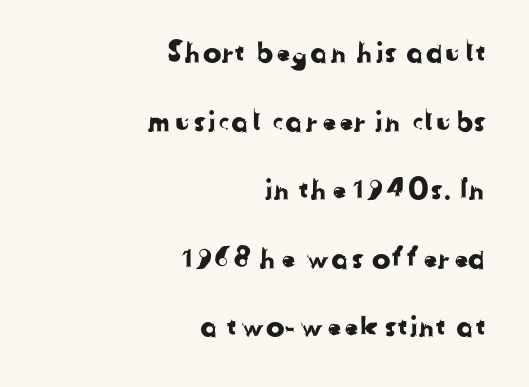
Looks like regular typesetting: each glyph gets only the width it needs. The text block is weighted toward the right margin, trailing off unevenly leftward. Type style note: lacks serifs. Leading is clearly above the norm, producing a sparse column.
